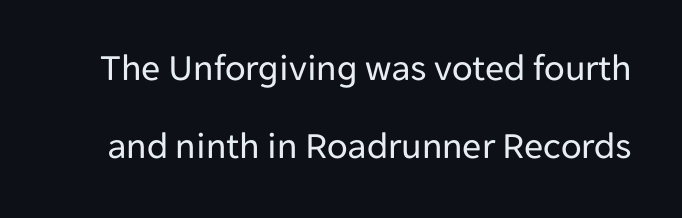
Q: Is the text bold? A: No.
Q: Is the text italic (slanted)? A: No, it is upright.
Q: Is the typeface a serif or a sans-serif typeface? A: Sans-serif.
Q: Is the text underlined? A: No.
Q: Is the spacing between letters normal or unusually wide? A: Normal.
Q: Is the spacing between lines tight, normal or loose? A: Loose.
Q: Width (condensed, normal, or wide)? A: Normal.
Q: Stroke contrast? A: Low.
Q: x-height? A: Medium.
Q: Monospaced? A: No.
